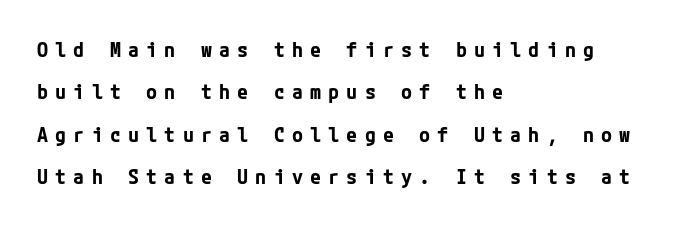
Q: Is the text bold? A: Yes.
Q: Is the text italic (slanted)? A: No, it is upright.
Q: Is the text underlined? A: No.
Q: How is the paragraph aligned? A: Left-aligned.
Q: Is the spacing between letters normal or unusually wide? A: Unusually wide.
Q: Is the spacing between lines tight, normal or loose? A: Loose.
